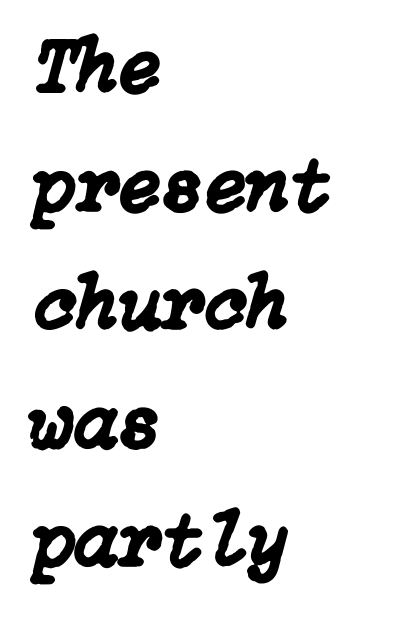
The image shows 78 px text type, italic (leaning right); set left-aligned, normal line spacing (1.52x), normal letter spacing, not underlined; low stroke contrast and a medium x-height.
